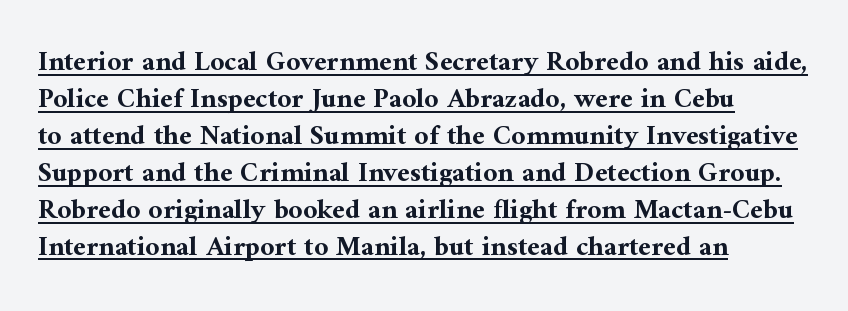
The image shows 28 px bold serif type, upright; set left-aligned, normal line spacing (1.32x), normal letter spacing, underlined; medium stroke contrast and a medium x-height.
